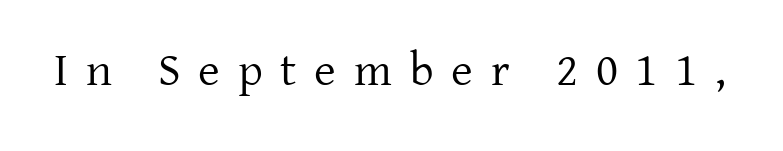
Q: Is the text bold? A: No.
Q: Is the text italic (slanted)? A: No, it is upright.
Q: Is the typeface a serif or a sans-serif typeface? A: Serif.
Q: Is the text underlined? A: No.
Q: Is the spacing between letters normal or unusually wide? A: Unusually wide.
Q: Width (condensed, normal, or wide)? A: Normal.
Q: Stroke contrast? A: Low.
Q: x-height? A: Medium.
Q: Monospaced? A: No.
